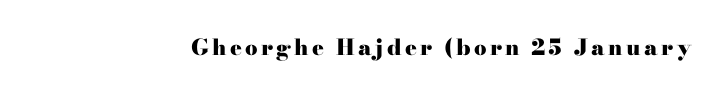
The image shows 22 px bold type, upright; set not underlined.
